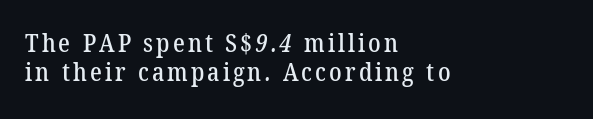
Q: Is the text underlined? A: No.
Q: How is the paragraph aligned? A: Left-aligned.
Q: Is the spacing between lines tight, normal or loose? A: Tight.
